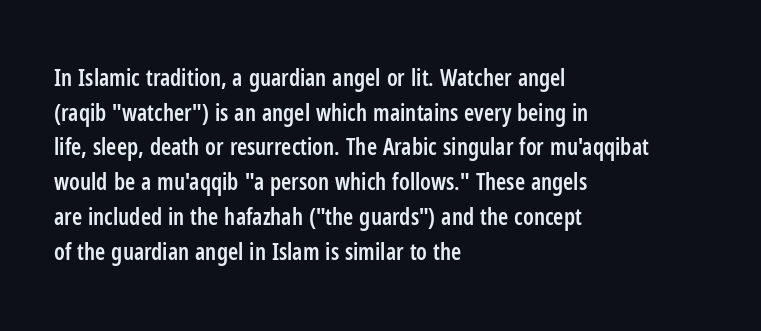
Students, observe: this is what conventionally led text looks like. Any mark beneath the type? The region is blank. On the weight axis this lands at semibold, roughly 600. These lines stack with their left ends in a neat column.
